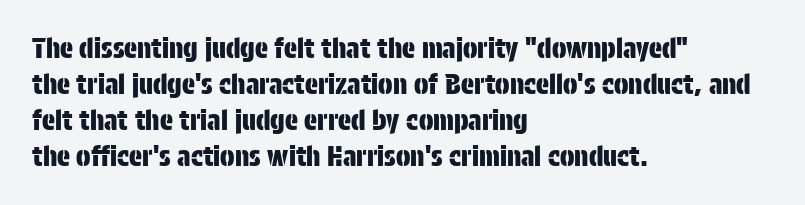
Vertically, the passage feels balanced, rows spaced as you'd expect. The face used here is rendered with its standard letterfit. The words here are not underlined. Posture: straight, roman, zero tilt.
